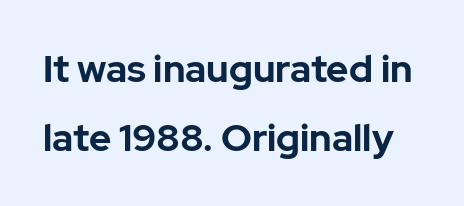
Q: Is the text bold? A: Yes.
Q: Is the text italic (slanted)? A: No, it is upright.
Q: Is the typeface a serif or a sans-serif typeface? A: Sans-serif.
Q: Is the text underlined? A: No.
Q: Is the spacing between letters normal or unusually wide? A: Normal.
Q: Width (condensed, normal, or wide)? A: Normal.
Q: Stroke contrast? A: Low.
Q: x-height? A: Medium.
Q: Monospaced? A: No.
